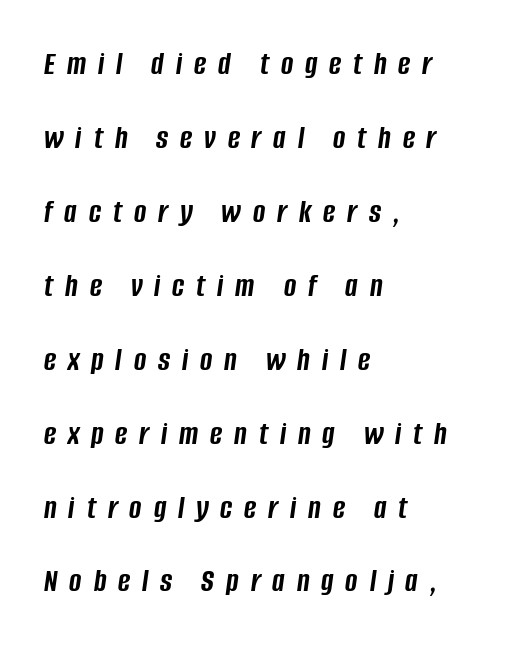
{"italic": "yes", "lean": "right", "slant_degrees": 8, "bold": "yes", "weight": "semibold", "width": "condensed", "stroke_contrast": "low", "x_height": "large", "monospaced": "no", "underline": "no", "align": "left", "line_spacing": "loose", "line_spacing_ratio": 2.24, "letter_spacing": "wide", "letter_spacing_em": 0.36, "glyph_px": 33}
